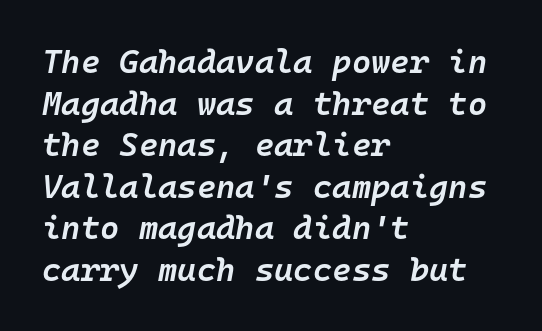
Spacing verdict: monospaced, one width for all characters. Italic? Definitely — the glyphs are oblique. A classic flush-left, rag-right setting is used for this passage. Spacing between characters is what you'd get straight out of the box. Strokes here are thickened, but only to semibold level.
